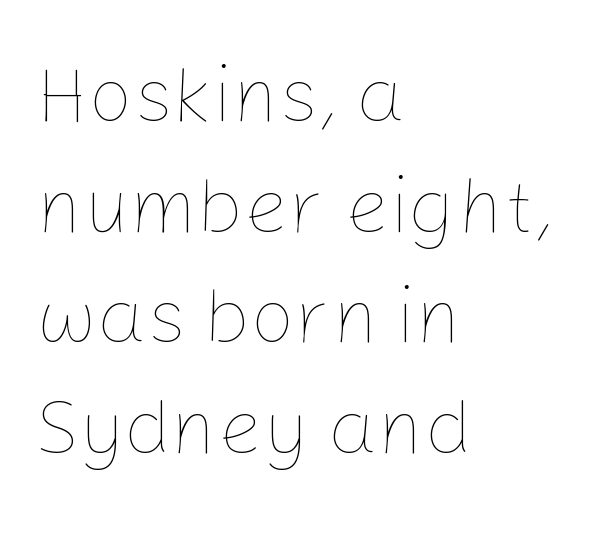
Q: Is the text bold? A: No.
Q: Is the text italic (slanted)? A: No, it is upright.
Q: Is the text underlined? A: No.
Q: How is the paragraph aligned? A: Left-aligned.
Q: Is the spacing between letters normal or unusually wide? A: Normal.
Q: Is the spacing between lines tight, normal or loose? A: Normal.
Q: Width (condensed, normal, or wide)? A: Normal.
Q: Stroke contrast? A: Low.
Q: x-height? A: Medium.
Q: Monospaced? A: No.
